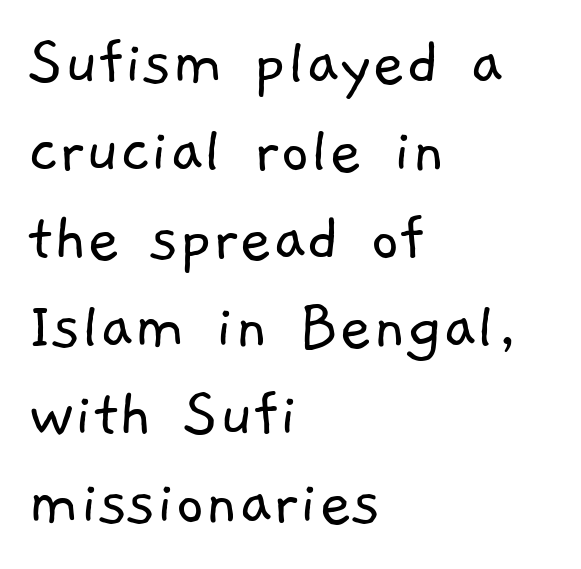
The image shows 71 px light sans-serif type; set left-aligned, line spacing 1.24x, normal letter spacing, not underlined; low stroke contrast and a medium x-height.
